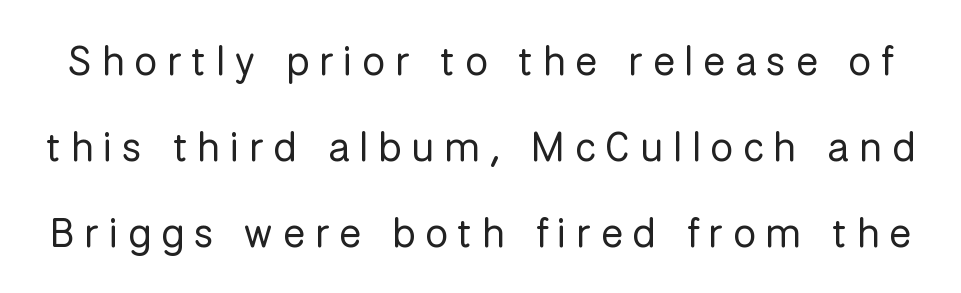
Q: Is the text bold? A: No.
Q: Is the text italic (slanted)? A: No, it is upright.
Q: Is the typeface a serif or a sans-serif typeface? A: Sans-serif.
Q: Is the text underlined? A: No.
Q: Is the spacing between letters normal or unusually wide? A: Unusually wide.
Q: Is the spacing between lines tight, normal or loose? A: Loose.
Q: Width (condensed, normal, or wide)? A: Normal.
Q: Stroke contrast? A: Low.
Q: x-height? A: Medium.
Q: Monospaced? A: No.
